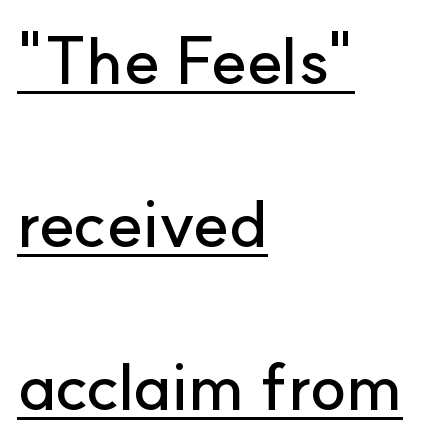
Q: Is the text italic (slanted)? A: No, it is upright.
Q: Is the typeface a serif or a sans-serif typeface? A: Sans-serif.
Q: Is the text underlined? A: Yes.
Q: How is the paragraph aligned? A: Left-aligned.
Q: Is the spacing between letters normal or unusually wide? A: Normal.
Q: Is the spacing between lines tight, normal or loose? A: Loose.
Q: Width (condensed, normal, or wide)? A: Normal.
Q: Stroke contrast? A: Low.
Q: x-height? A: Small.
Q: Monospaced? A: No.
